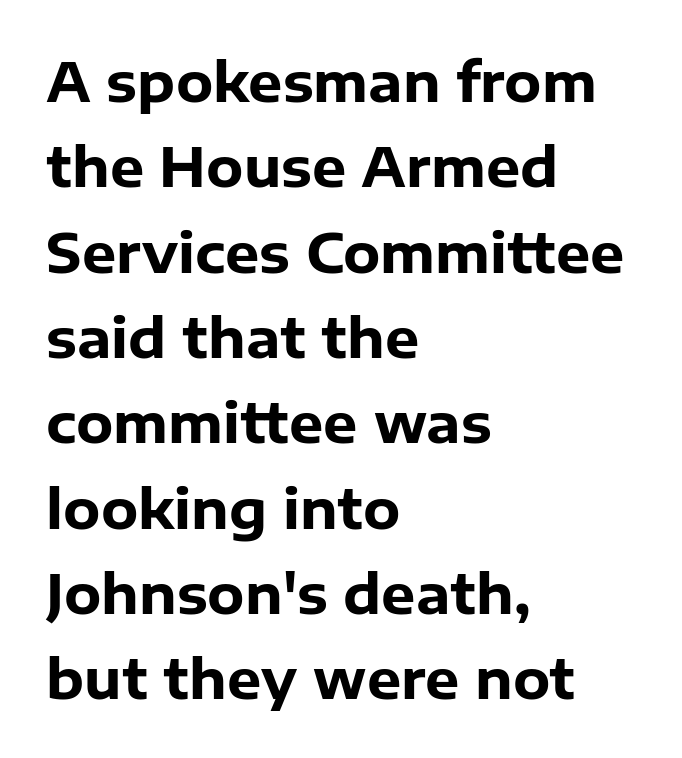
The image shows 54 px heavy sans-serif type, upright; set left-aligned, normal line spacing (1.58x), normal letter spacing, not underlined; low stroke contrast and a medium x-height.
